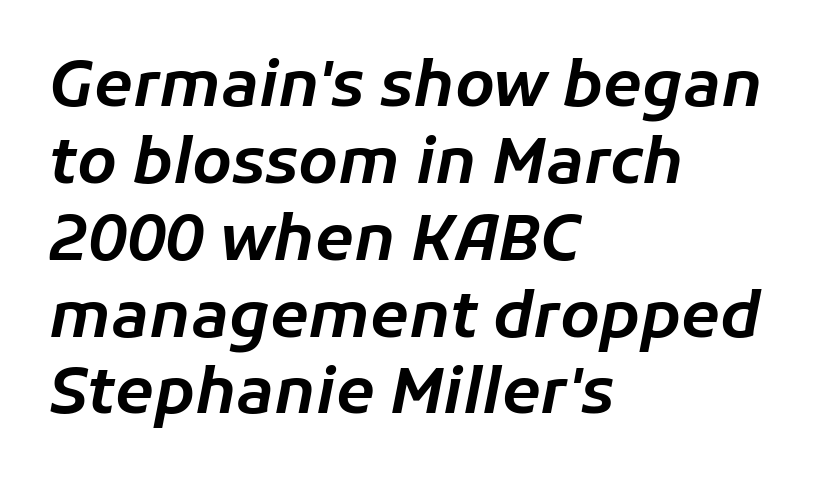
The image shows 63 px text type, italic (leaning right); set left-aligned, line spacing 1.22x, normal letter spacing, not underlined; low stroke contrast and a medium x-height.
